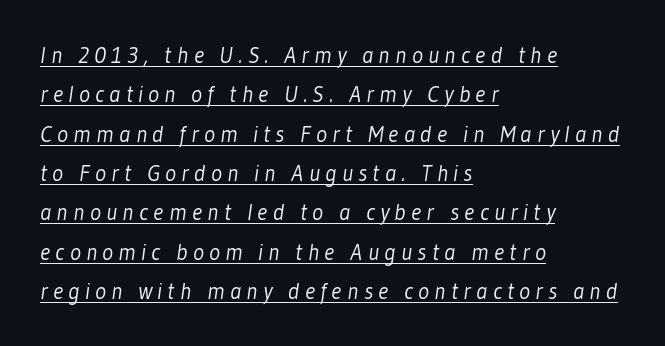
{"bold": "no", "underline": "yes", "align": "left", "line_spacing_ratio": 1.71, "letter_spacing": "wide", "letter_spacing_em": 0.23, "glyph_px": 23}
